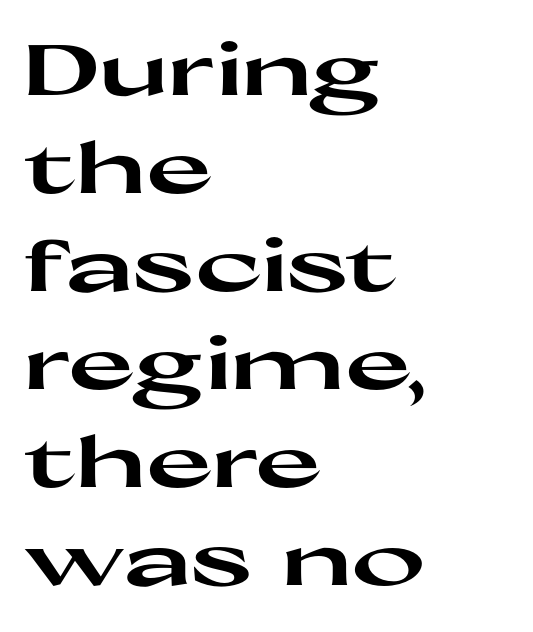
The face used here is a sans, in the tradition of grotesques and geometrics. Notice how the stems are strictly vertical — no italics here. Evenly set lines give the paragraph a standard silhouette. The paragraph has a hard left edge and a soft right edge. You could not count columns in this text — the font is proportionally spaced.
